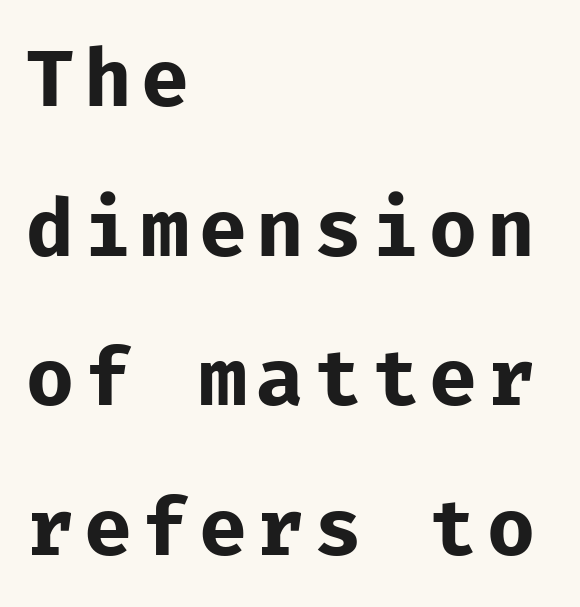
The image shows 80 px regular-weight sans-serif type, upright, monospaced; set left-aligned, line spacing 1.87x, not underlined; low stroke contrast and a medium x-height.
